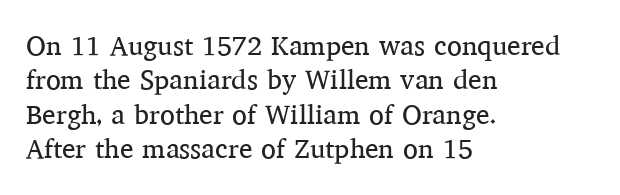
{"italic": "no", "bold": "no", "underline": "no", "align": "left", "line_spacing": "normal", "line_spacing_ratio": 1.27, "letter_spacing": "normal", "letter_spacing_em": 0.0, "glyph_px": 27}
